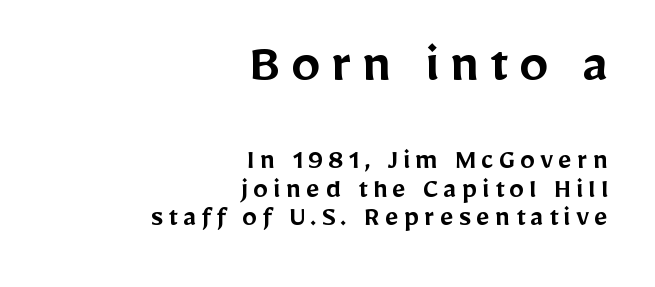
Q: Is the text bold? A: Semi-bold.
Q: Is the text italic (slanted)? A: No, it is upright.
Q: Is the typeface a serif or a sans-serif typeface? A: Sans-serif.
Q: Is the text underlined? A: No.
Q: How is the paragraph aligned? A: Right-aligned.
Q: Is the spacing between lines tight, normal or loose? A: Tight.
Q: Which block of text is set in a larger size, the first (top) or the second (bottom)? A: The first (top) one.
Q: Width (condensed, normal, or wide)? A: Normal.
Q: Stroke contrast? A: Low.
Q: x-height? A: Medium.
Q: Monospaced? A: No.
